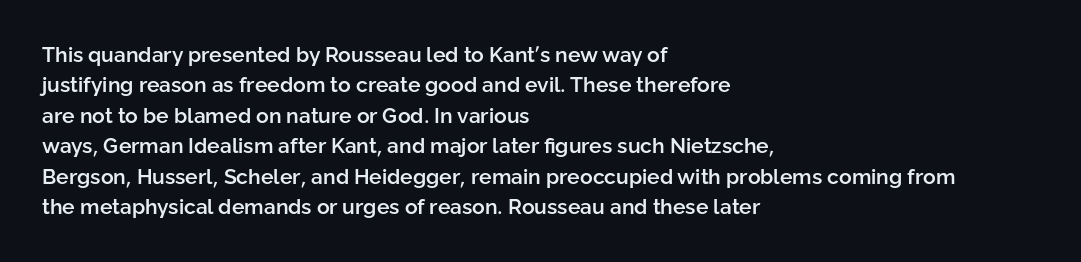
Inter-character spacing is left at the font's built-in metrics. Posture: straight, roman, zero tilt. These lines carry some extra weight — a demibold, not a full bold. The paragraph has a hard left edge and a soft right edge. Regular leading. Decoration check: the copy has no underline.
